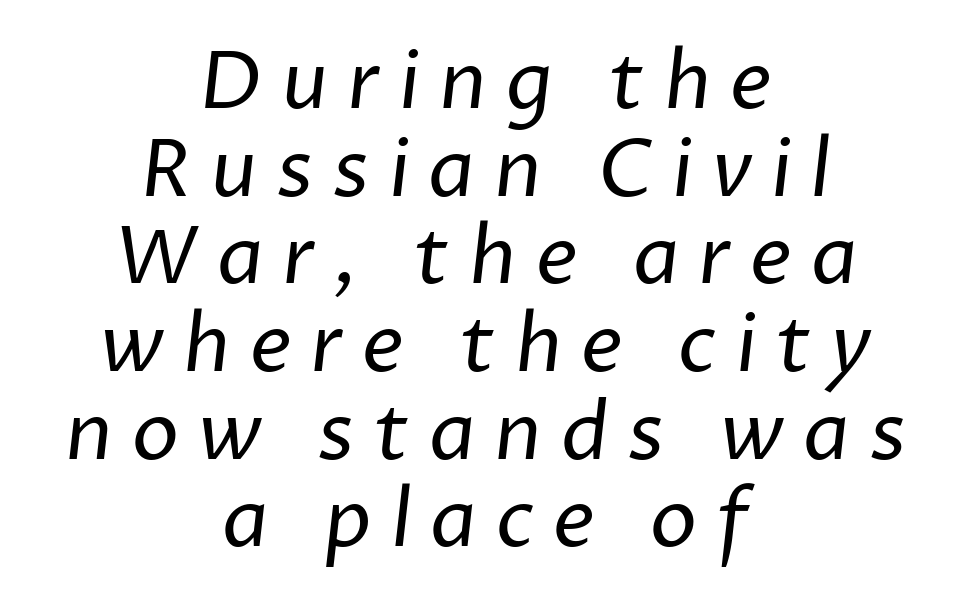
Compared with typical paragraphs, the rows here are closer together. Counters stay open thanks to moderate or lighter strokes. Horizontal alignment here is central, giving a formal, balanced look. The passage shown has open, widely tracked lettering throughout. Type without underlining. Proportional: the letters do not fall into vertical columns.
